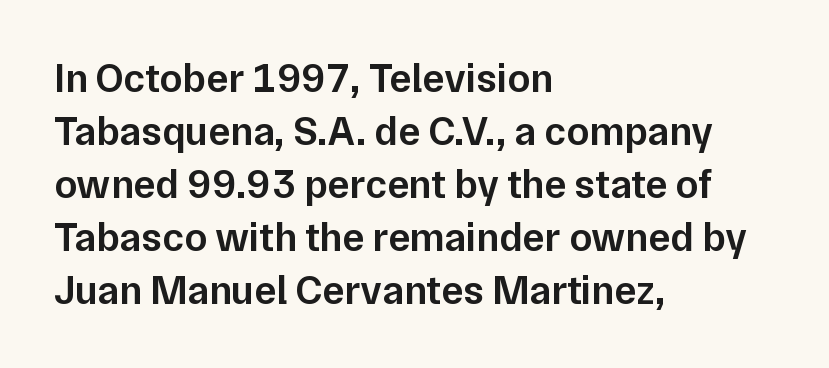
{"serif": "no", "italic": "no", "bold": "semi", "weight": "semibold", "width": "normal", "stroke_contrast": "low", "x_height": "medium", "monospaced": "no", "underline": "no", "align": "left", "line_spacing": "normal", "line_spacing_ratio": 1.29, "letter_spacing": "normal", "letter_spacing_em": 0.0, "glyph_px": 41}
